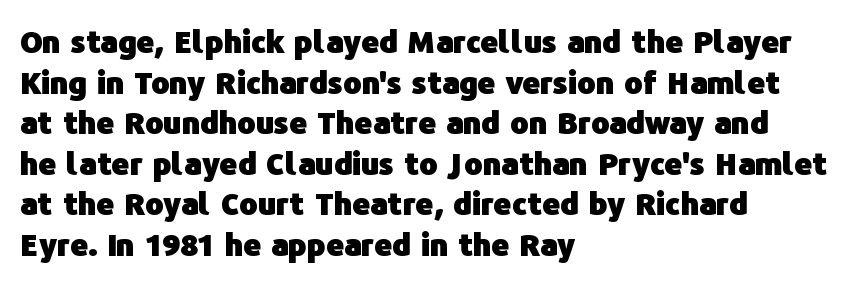
The image shows 31 px heavy sans-serif type, upright; set left-aligned, normal line spacing (1.31x), normal letter spacing, not underlined; low stroke contrast and a medium x-height.
